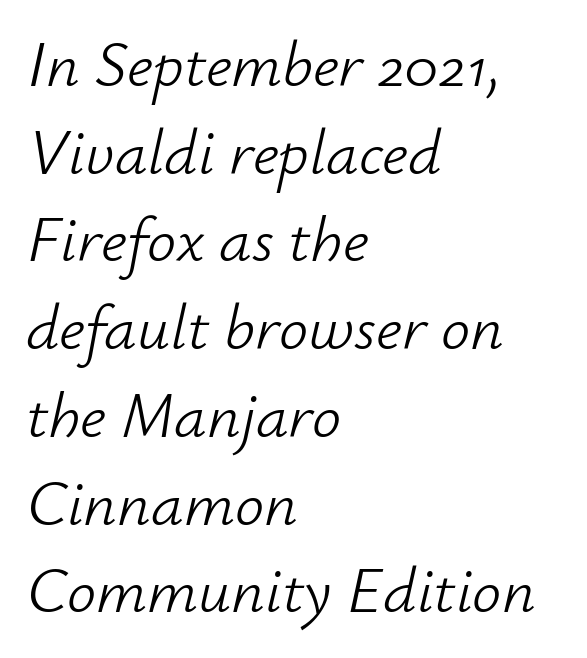
{"italic": "yes", "lean": "right", "slant_degrees": 12, "bold": "no", "weight": "light", "width": "normal", "stroke_contrast": "low", "x_height": "small", "monospaced": "no", "underline": "no", "align": "left", "line_spacing": "normal", "line_spacing_ratio": 1.35, "letter_spacing": "normal", "letter_spacing_em": 0.0, "glyph_px": 65}
